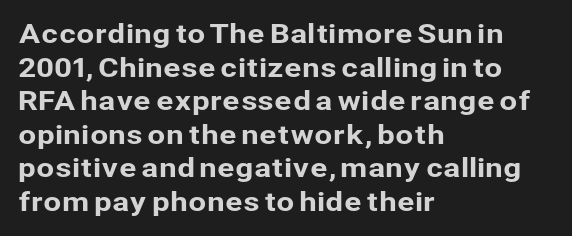
{"italic": "no", "underline": "no", "align": "left", "line_spacing": "normal", "line_spacing_ratio": 1.29, "letter_spacing": "normal", "letter_spacing_em": 0.0, "glyph_px": 26}
